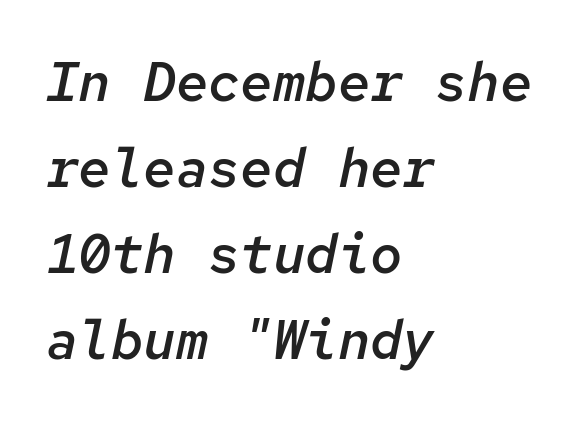
{"italic": "yes", "lean": "right", "slant_degrees": 12, "bold": "semi", "weight": "semibold", "width": "normal", "stroke_contrast": "low", "x_height": "medium", "monospaced": "yes", "underline": "no", "align": "left", "line_spacing": "normal", "line_spacing_ratio": 1.59, "letter_spacing": "normal", "letter_spacing_em": 0.0, "glyph_px": 54}
